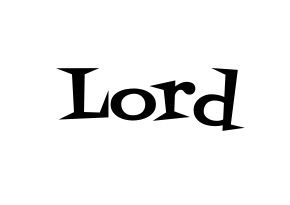
The image shows 66 px serif type, upright; set normal letter spacing, not underlined; medium stroke contrast and a large x-height.
